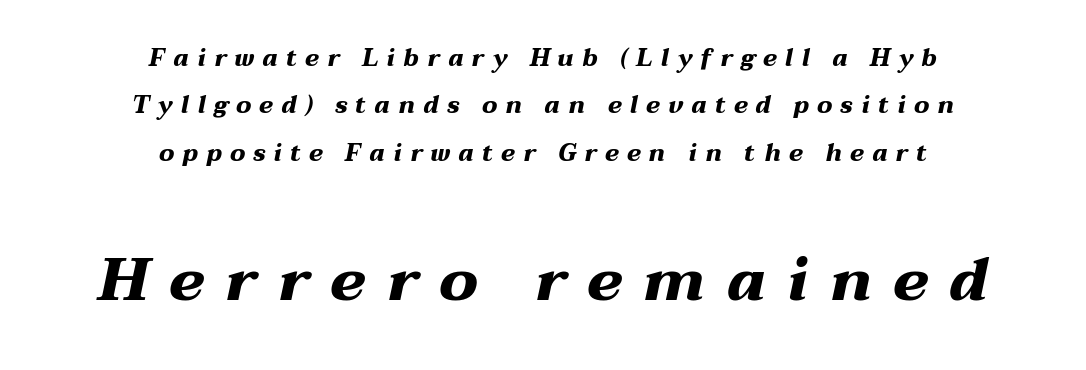
Q: Is the text bold? A: Yes.
Q: Is the text italic (slanted)? A: Yes, it leans right by about 12 degrees.
Q: Is the text underlined? A: No.
Q: How is the paragraph aligned? A: Centered.
Q: Is the spacing between letters normal or unusually wide? A: Unusually wide.
Q: Is the spacing between lines tight, normal or loose? A: Loose.
Q: Which block of text is set in a larger size, the first (top) or the second (bottom)? A: The second (bottom) one.
Q: Width (condensed, normal, or wide)? A: Wide.
Q: Stroke contrast? A: Medium.
Q: x-height? A: Medium.
Q: Monospaced? A: No.
